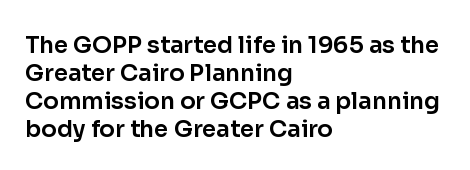
Look at the tracking — it's just the regular setting, nothing added. Caption: multi-line text, flush left, ragged right. Notice how the stems are strictly vertical — no italics here. A clean baseline with only descenders dipping below it.
